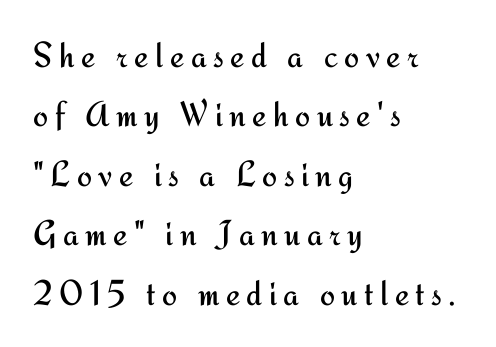
{"serif": "no", "italic": "no", "bold": "no", "weight": "regular", "width": "normal", "stroke_contrast": "medium", "x_height": "small", "monospaced": "no", "underline": "no", "align": "left", "line_spacing": "normal", "line_spacing_ratio": 1.65, "glyph_px": 36}
